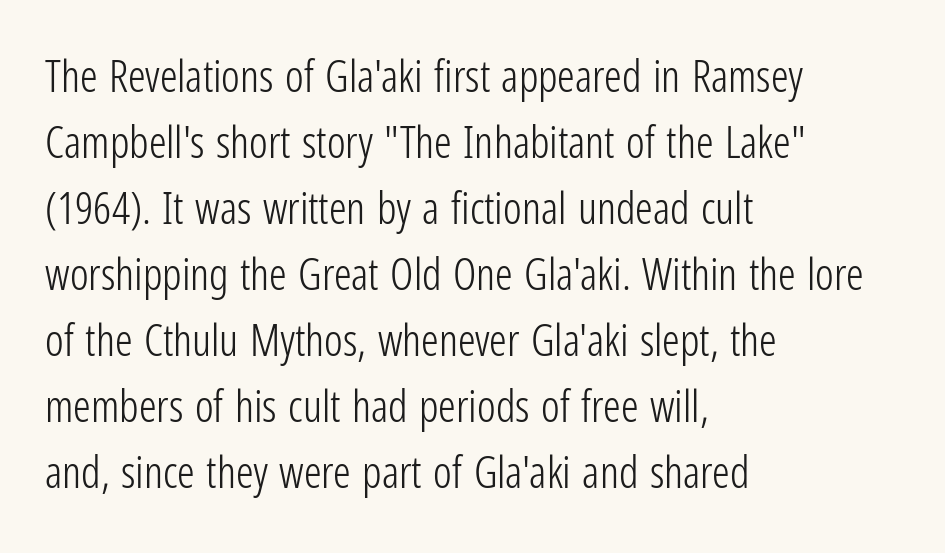
{"serif": "no", "italic": "no", "bold": "no", "weight": "light", "width": "condensed", "stroke_contrast": "low", "x_height": "medium", "monospaced": "no", "underline": "no", "align": "left", "line_spacing": "normal", "line_spacing_ratio": 1.5, "letter_spacing": "normal", "letter_spacing_em": 0.0, "glyph_px": 44}
